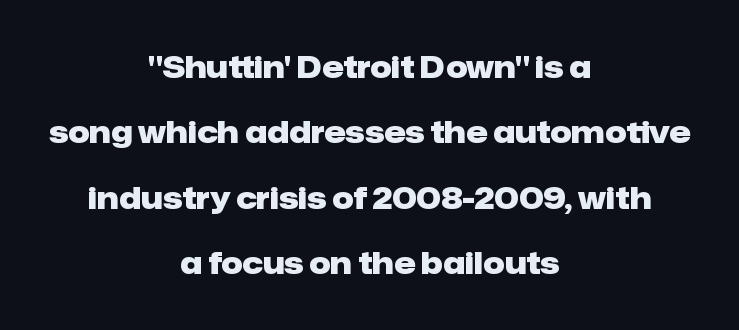
Tall strokes in this sample are plumb rather than angled. These lines are composed in type without serifs. Visually the block forms a symmetrical silhouette, jagged on both flanks. Check under the words: just untouched page.
